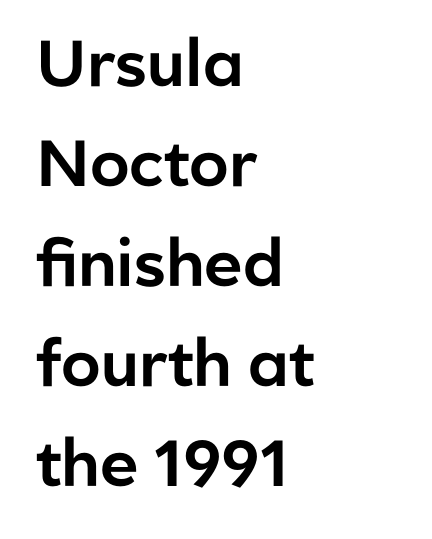
Q: Is the text italic (slanted)? A: No, it is upright.
Q: Is the typeface a serif or a sans-serif typeface? A: Sans-serif.
Q: Is the text underlined? A: No.
Q: How is the paragraph aligned? A: Left-aligned.
Q: Is the spacing between letters normal or unusually wide? A: Normal.
Q: Is the spacing between lines tight, normal or loose? A: Normal.
Q: Width (condensed, normal, or wide)? A: Normal.
Q: Stroke contrast? A: Low.
Q: x-height? A: Medium.
Q: Monospaced? A: No.
